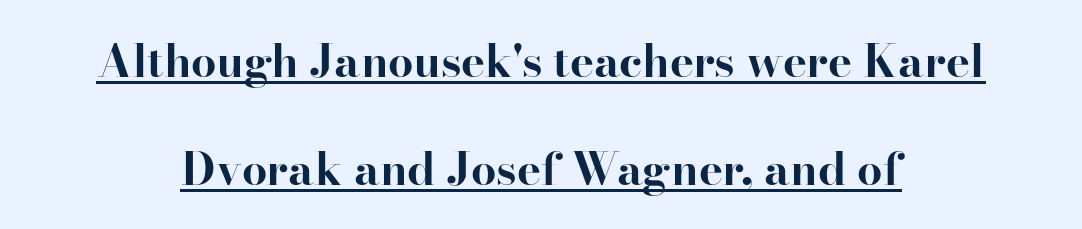
Q: Is the text bold? A: Yes.
Q: Is the text italic (slanted)? A: No, it is upright.
Q: Is the typeface a serif or a sans-serif typeface? A: Serif.
Q: Is the text underlined? A: Yes.
Q: How is the paragraph aligned? A: Centered.
Q: Is the spacing between letters normal or unusually wide? A: Normal.
Q: Is the spacing between lines tight, normal or loose? A: Loose.
Q: Width (condensed, normal, or wide)? A: Normal.
Q: Stroke contrast? A: High.
Q: x-height? A: Small.
Q: Monospaced? A: No.
